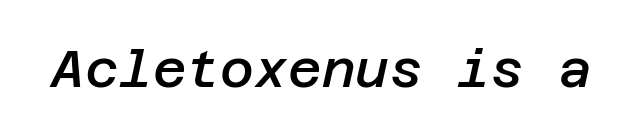
How heavy is the stroke? Medium-heavy — a semibold, shy of bold. The text carries the slant typical of an italic or oblique font. You could call the tracking neutral — neither tight nor loose. The words here are not underlined.
